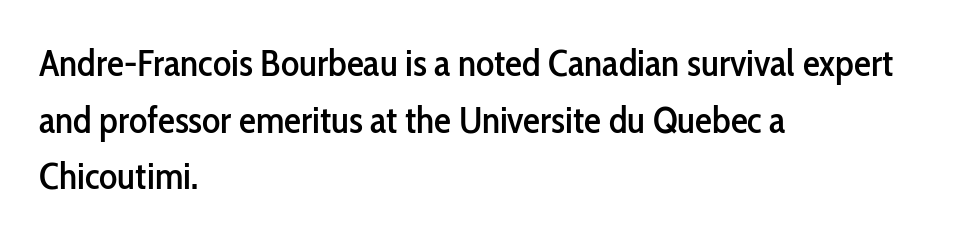
Q: Is the text italic (slanted)? A: No, it is upright.
Q: Is the typeface a serif or a sans-serif typeface? A: Sans-serif.
Q: Is the text underlined? A: No.
Q: How is the paragraph aligned? A: Left-aligned.
Q: Is the spacing between letters normal or unusually wide? A: Normal.
Q: Is the spacing between lines tight, normal or loose? A: Normal.
Q: Width (condensed, normal, or wide)? A: Condensed.
Q: Stroke contrast? A: Low.
Q: x-height? A: Medium.
Q: Monospaced? A: No.
